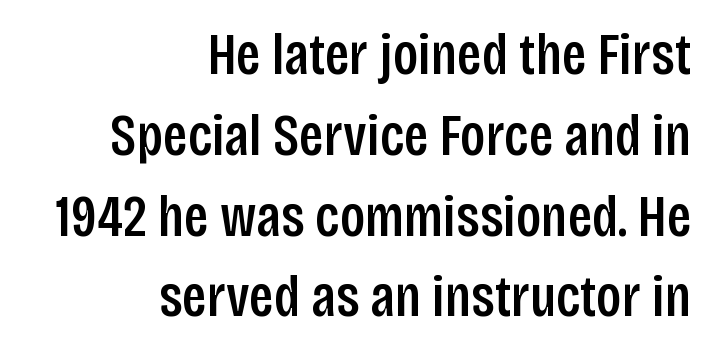
Alignment: flush right. The tracking reads as untouched default to a designer's eye. The designer went with a sans here, leaving each stem footless. Honestly, there is no underline to notice here at all. Posture: straight, roman, zero tilt.
